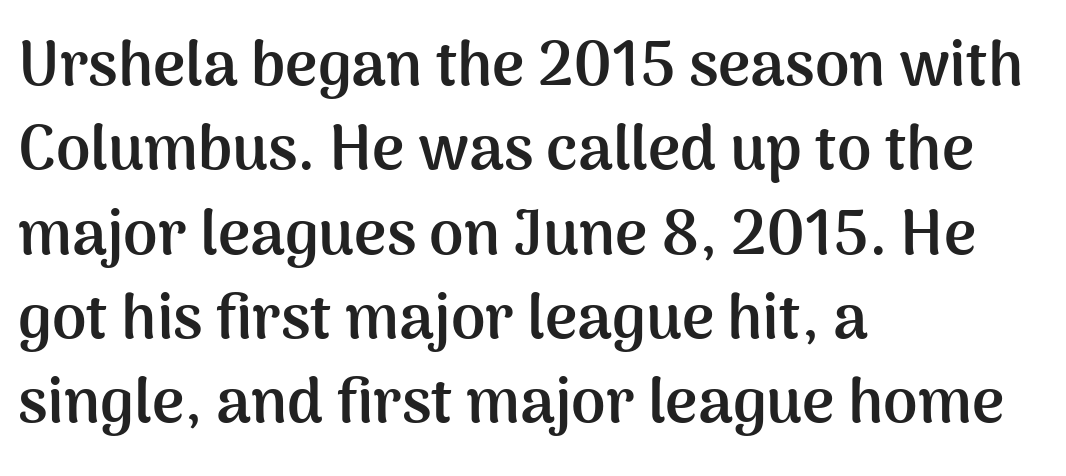
The image shows 62 px semibold sans-serif type, upright; set left-aligned, normal line spacing (1.36x), normal letter spacing, not underlined; medium stroke contrast and a medium x-height.
